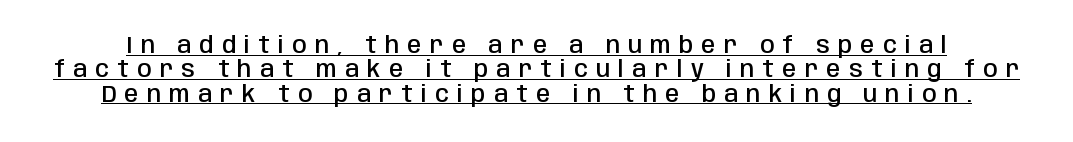
These lines have a slow, spaced-out rhythm from letter to letter. Does the weight exceed regular? Yes, but only to semibold. Vertical strokes here are truly vertical. The face used here appears with an underline applied. Tightly led — the rows are bunched.
